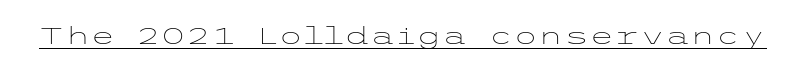
{"italic": "no", "bold": "no", "underline": "yes", "letter_spacing": "normal", "letter_spacing_em": 0.0, "glyph_px": 23}
